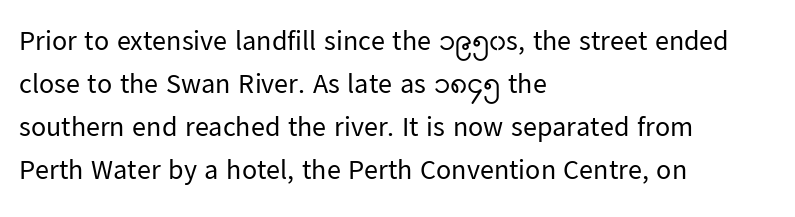
These lines were composed using upright roman letters. Stems and bowls with no extra thickness — not bold. The space between consecutive lines is moderate. What kind of face is this? One without serifs — a sans.
